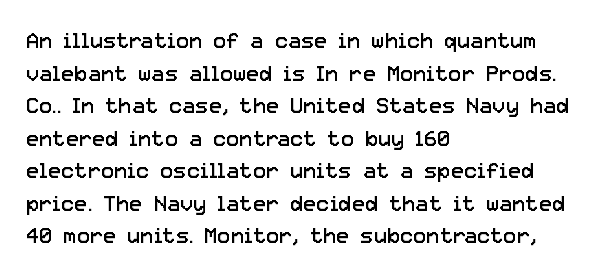
Q: Is the text bold? A: No.
Q: Is the text italic (slanted)? A: No, it is upright.
Q: Is the text underlined? A: No.
Q: How is the paragraph aligned? A: Left-aligned.
Q: Is the spacing between letters normal or unusually wide? A: Normal.
Q: Is the spacing between lines tight, normal or loose? A: Normal.
